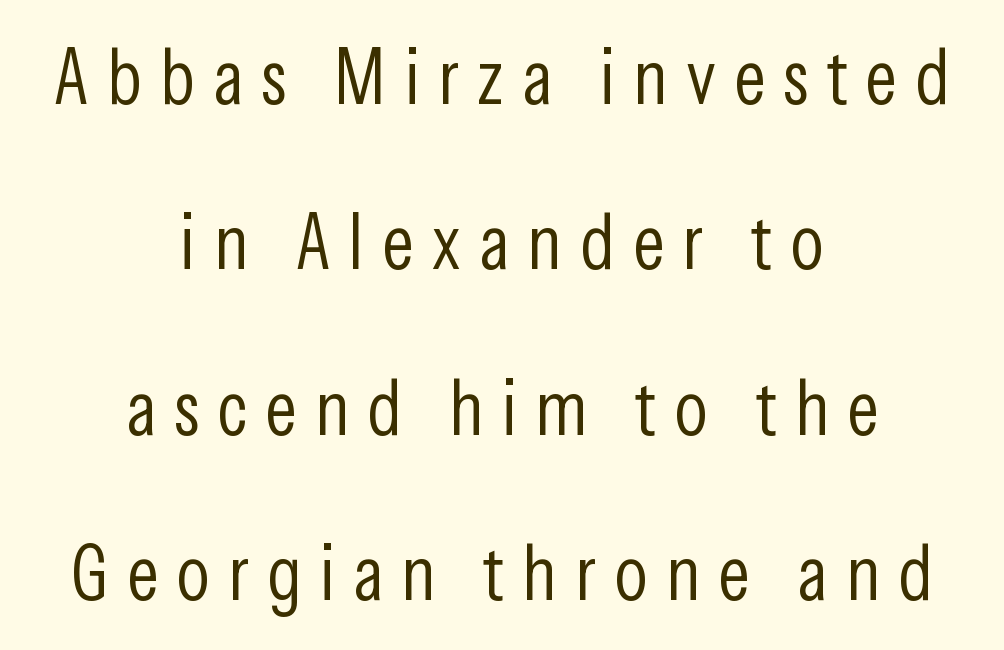
The passage shown is not underscored anywhere. The setting favours the middle, as headings and verse often do. Ordinary non-slanted type is in use. The passage shown stacks its lines with a broad gap. Do the characters align in a grid? No, the font is proportional. Counters stay open thanks to moderate or lighter strokes.
